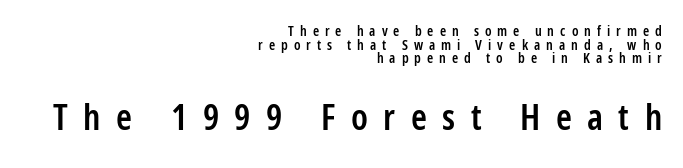
Q: Is the text bold? A: Semi-bold.
Q: Is the text italic (slanted)? A: No, it is upright.
Q: Is the typeface a serif or a sans-serif typeface? A: Sans-serif.
Q: Is the text underlined? A: No.
Q: How is the paragraph aligned? A: Right-aligned.
Q: Is the spacing between letters normal or unusually wide? A: Unusually wide.
Q: Is the spacing between lines tight, normal or loose? A: Tight.
Q: Which block of text is set in a larger size, the first (top) or the second (bottom)? A: The second (bottom) one.
Q: Width (condensed, normal, or wide)? A: Condensed.
Q: Stroke contrast? A: Low.
Q: x-height? A: Medium.
Q: Monospaced? A: No.
